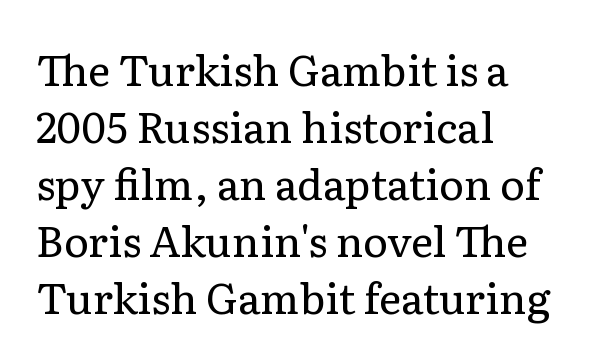
{"serif": "yes", "italic": "no", "bold": "no", "weight": "regular", "width": "normal", "stroke_contrast": "low", "x_height": "medium", "monospaced": "no", "underline": "no", "align": "left", "line_spacing": "normal", "line_spacing_ratio": 1.36, "letter_spacing": "normal", "letter_spacing_em": 0.0, "glyph_px": 42}
